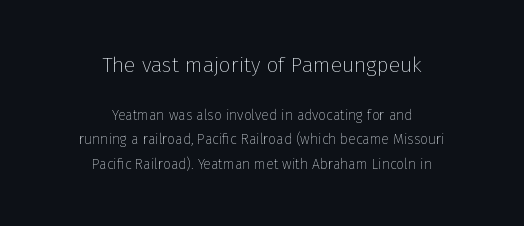
The image shows 21 px text type, upright; set centered, line spacing 1.76x, normal letter spacing, not underlined; the first (top) block is 1.5x larger.
